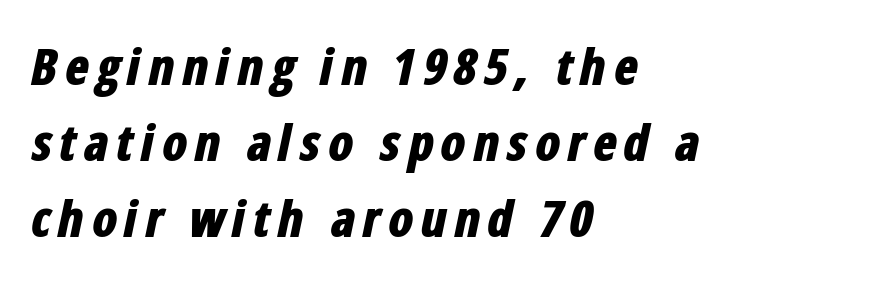
{"italic": "yes", "lean": "right", "slant_degrees": 12, "bold": "yes", "weight": "bold", "width": "condensed", "stroke_contrast": "low", "x_height": "medium", "monospaced": "no", "underline": "no", "align": "left", "line_spacing": "normal", "line_spacing_ratio": 1.52, "glyph_px": 50}
